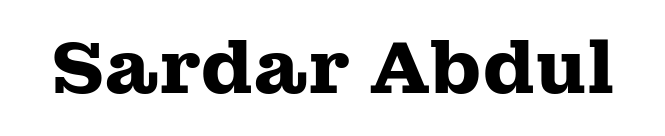
Bare-footed words on every line. Unlike a clean sans, this face finishes its strokes with serifs. The letters advance in unequal steps, a hallmark of proportional type. Rendered with straight, roman letterforms. As a designer I'd log this as weight 700, bold. Observe the ordinary spacing: letters are neighbours, not strangers.
